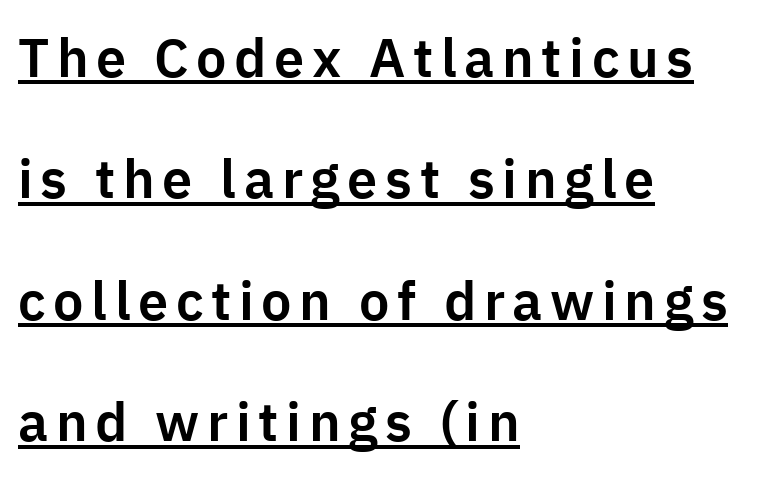
{"serif": "no", "italic": "no", "width": "normal", "stroke_contrast": "low", "x_height": "medium", "monospaced": "no", "underline": "yes", "align": "left", "line_spacing": "loose", "line_spacing_ratio": 2.25, "glyph_px": 54}
